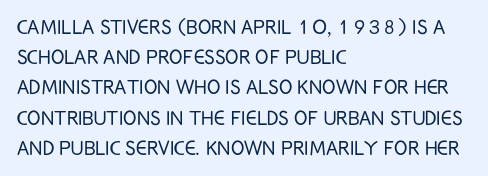
Q: Is the text bold? A: No.
Q: Is the text italic (slanted)? A: No, it is upright.
Q: Is the text underlined? A: No.
Q: How is the paragraph aligned? A: Left-aligned.
Q: Is the spacing between letters normal or unusually wide? A: Normal.
